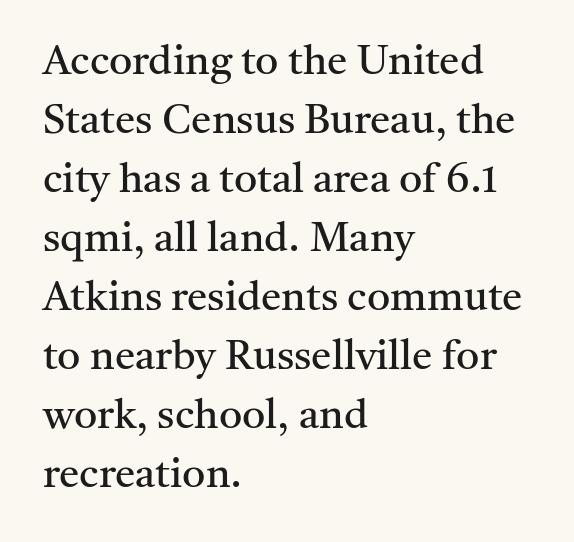
The image shows 41 px regular-weight serif type, upright; set left-aligned, normal line spacing (1.44x), normal letter spacing, not underlined; medium stroke contrast and a medium x-height.
